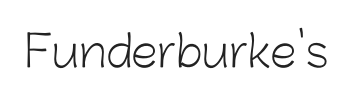
The lettering holds an erect, upright posture throughout. Summary of weight: not heavy and not bold. What stands out about the letter spacing? Nothing — it is the standard amount. The space beneath each line is pristine and unruled.
